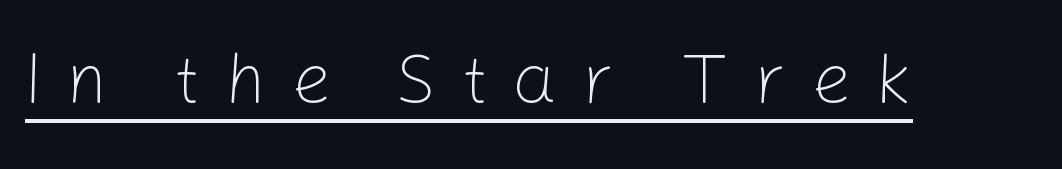
{"serif": "no", "italic": "no", "bold": "no", "weight": "light", "width": "normal", "stroke_contrast": "low", "x_height": "medium", "monospaced": "no", "underline": "yes", "letter_spacing": "wide", "letter_spacing_em": 0.34, "glyph_px": 71}
